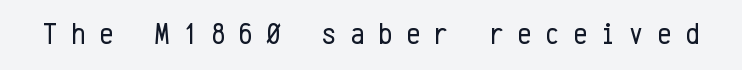
No heavy texture on the line: the type isn't bold. Stroke terminals: plain, sans-serif. In terms of posture, this sample is upright. The passage shown is typed in a monospace face where columns stay perfectly aligned.
